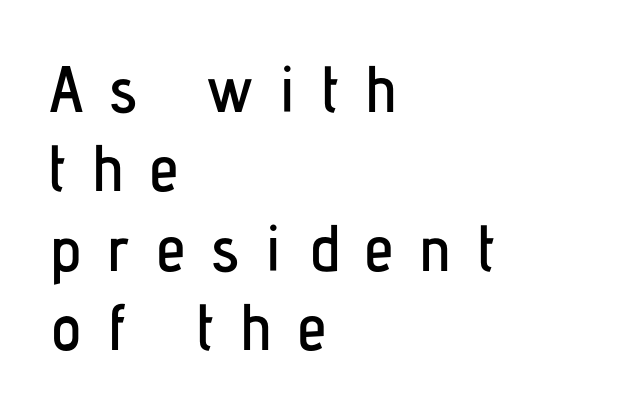
Q: Is the text italic (slanted)? A: No, it is upright.
Q: Is the typeface a serif or a sans-serif typeface? A: Sans-serif.
Q: Is the text underlined? A: No.
Q: How is the paragraph aligned? A: Left-aligned.
Q: Is the spacing between letters normal or unusually wide? A: Unusually wide.
Q: Width (condensed, normal, or wide)? A: Condensed.
Q: Stroke contrast? A: Low.
Q: x-height? A: Medium.
Q: Monospaced? A: No.
